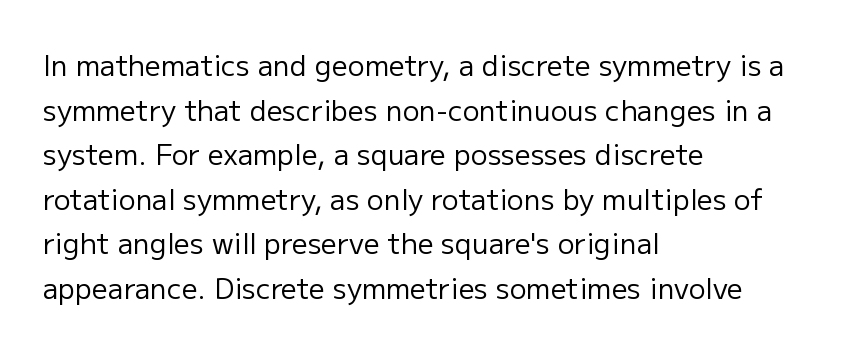
Reading down the column, the eye jumps a familiar distance to each next line. The setting favours the left margin, as ordinary paragraphs usually do. No italicization has been applied; the sample stays upright. Underlining? Definitely not there.
